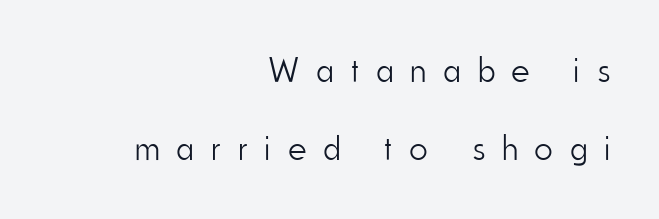
Q: Is the text bold? A: No.
Q: Is the text italic (slanted)? A: No, it is upright.
Q: Is the typeface a serif or a sans-serif typeface? A: Sans-serif.
Q: Is the text underlined? A: No.
Q: How is the paragraph aligned? A: Right-aligned.
Q: Is the spacing between letters normal or unusually wide? A: Unusually wide.
Q: Is the spacing between lines tight, normal or loose? A: Loose.
Q: Width (condensed, normal, or wide)? A: Condensed.
Q: Stroke contrast? A: Low.
Q: x-height? A: Small.
Q: Monospaced? A: No.
